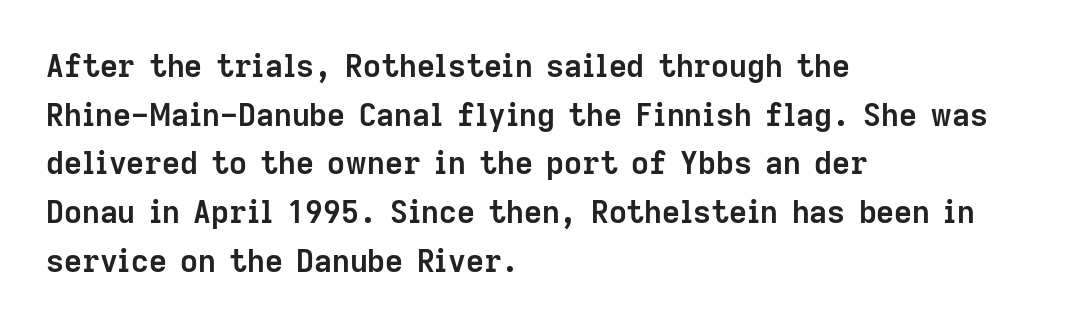
Underline: absent. Leading: standard. I'd call this a sans setting — the letters go barefoot. A typesetter would mark this as roman, not italic. Caption: bold face, heavy strokes. The passage is arranged the way most books set body copy — flush left.
